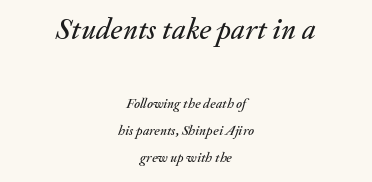
Q: Is the text italic (slanted)? A: Yes, it leans right by about 20 degrees.
Q: Is the text underlined? A: No.
Q: How is the paragraph aligned? A: Centered.
Q: Is the spacing between letters normal or unusually wide? A: Normal.
Q: Is the spacing between lines tight, normal or loose? A: Loose.
Q: Which block of text is set in a larger size, the first (top) or the second (bottom)? A: The first (top) one.
Q: Width (condensed, normal, or wide)? A: Normal.
Q: Stroke contrast? A: Medium.
Q: x-height? A: Small.
Q: Monospaced? A: No.
